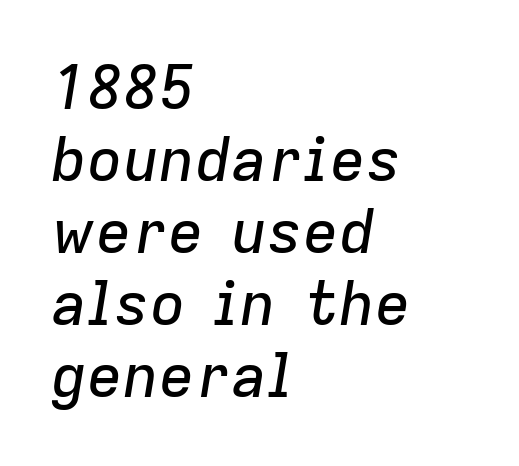
Q: Is the text italic (slanted)? A: Yes, it leans right by about 9 degrees.
Q: Is the text underlined? A: No.
Q: How is the paragraph aligned? A: Left-aligned.
Q: Is the spacing between letters normal or unusually wide? A: Normal.
Q: Width (condensed, normal, or wide)? A: Normal.
Q: Stroke contrast? A: Low.
Q: x-height? A: Medium.
Q: Monospaced? A: No.
